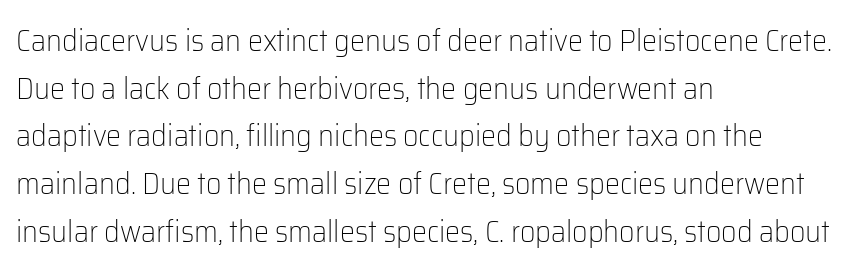
{"serif": "no", "italic": "no", "bold": "no", "weight": "light", "width": "normal", "stroke_contrast": "low", "x_height": "medium", "monospaced": "no", "underline": "no", "align": "left", "line_spacing": "normal", "line_spacing_ratio": 1.59, "letter_spacing": "normal", "letter_spacing_em": 0.0, "glyph_px": 30}
